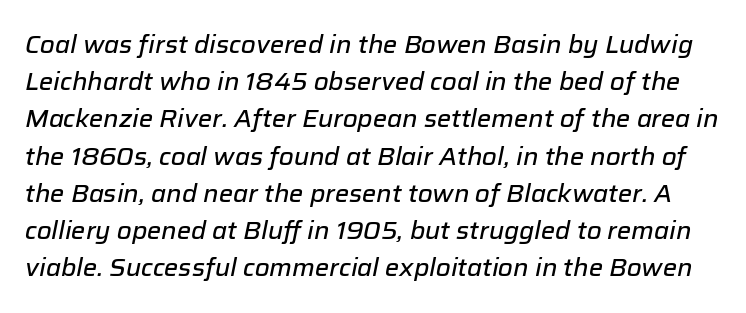
Q: Is the text italic (slanted)? A: Yes, it leans right by about 12 degrees.
Q: Is the text underlined? A: No.
Q: Is the spacing between letters normal or unusually wide? A: Normal.
Q: Is the spacing between lines tight, normal or loose? A: Normal.
